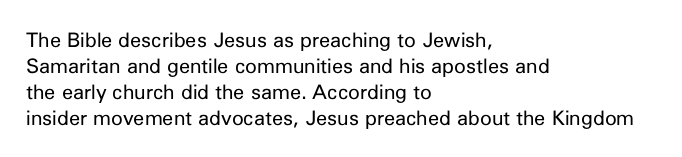
{"italic": "no", "bold": "no", "underline": "no", "align": "left", "line_spacing": "normal", "line_spacing_ratio": 1.3, "letter_spacing": "normal", "letter_spacing_em": 0.0, "glyph_px": 20}
